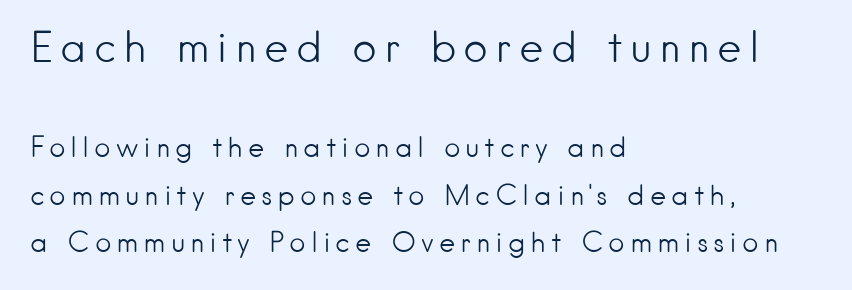
{"serif": "no", "italic": "no", "bold": "no", "weight": "light", "width": "normal", "stroke_contrast": "low", "x_height": "small", "monospaced": "no", "underline": "no", "align": "left", "line_spacing": "normal", "line_spacing_ratio": 1.7, "larger_block": "first", "size_ratio": 1.5, "glyph_px": 42}
